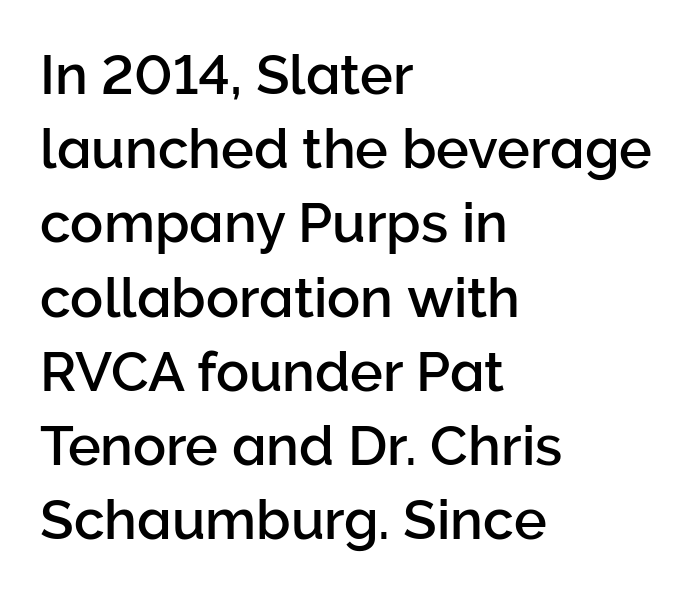
The image shows 55 px sans-serif type, upright; set left-aligned, normal line spacing (1.35x), normal letter spacing, not underlined; low stroke contrast and a medium x-height.
